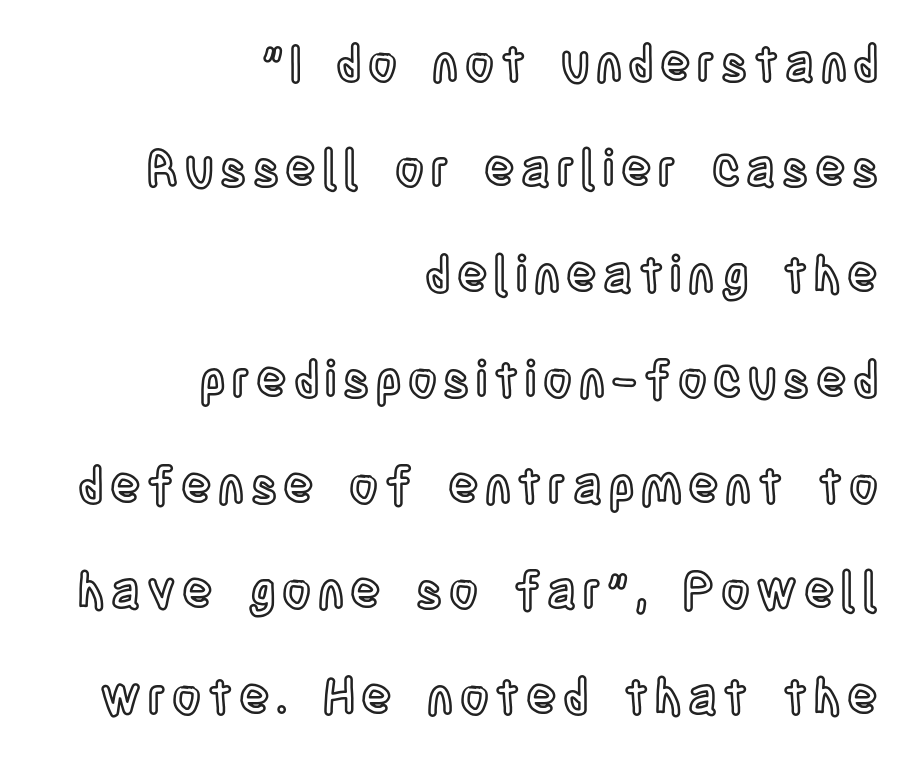
Q: Is the text italic (slanted)? A: No, it is upright.
Q: Is the text underlined? A: No.
Q: How is the paragraph aligned? A: Right-aligned.
Q: Is the spacing between lines tight, normal or loose? A: Loose.
Q: Width (condensed, normal, or wide)? A: Condensed.
Q: x-height? A: Large.
Q: Monospaced? A: No.
